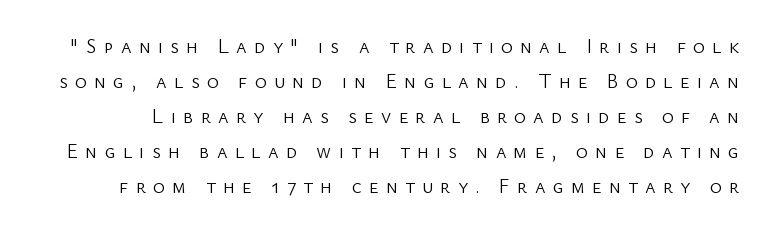
Every character sits straight up, as roman type does. The typesetting does not lean heavy: it is not bold. The tracking reads as deliberately expanded to a designer's eye. The gap between lines stays unmarked.
